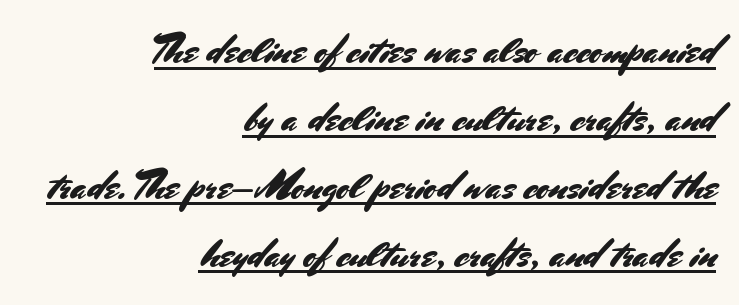
The image shows 39 px sans-serif type; set right-aligned, line spacing 1.74x, normal letter spacing, underlined; medium stroke contrast and a small x-height.
